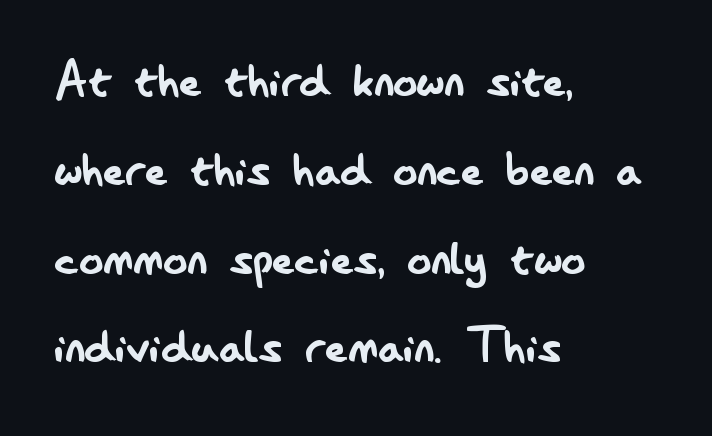
The image shows 60 px regular-weight, condensed sans-serif type, upright; set left-aligned, normal line spacing (1.48x), normal letter spacing, not underlined; low stroke contrast and a small x-height.
